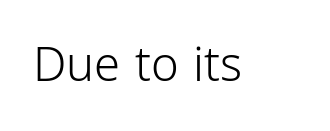
{"serif": "no", "italic": "no", "bold": "no", "weight": "light", "width": "condensed", "stroke_contrast": "low", "x_height": "medium", "monospaced": "no", "underline": "no", "letter_spacing": "normal", "letter_spacing_em": 0.0, "glyph_px": 47}
